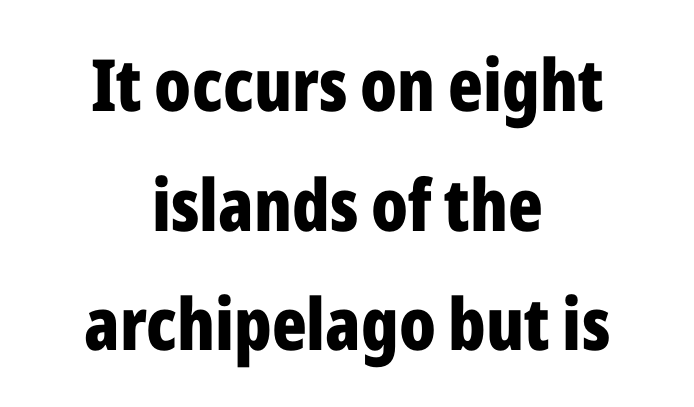
Q: Is the text bold? A: Yes.
Q: Is the text italic (slanted)? A: No, it is upright.
Q: Is the typeface a serif or a sans-serif typeface? A: Sans-serif.
Q: Is the text underlined? A: No.
Q: How is the paragraph aligned? A: Centered.
Q: Is the spacing between letters normal or unusually wide? A: Normal.
Q: Is the spacing between lines tight, normal or loose? A: Normal.
Q: Width (condensed, normal, or wide)? A: Condensed.
Q: Stroke contrast? A: Low.
Q: x-height? A: Medium.
Q: Monospaced? A: No.
